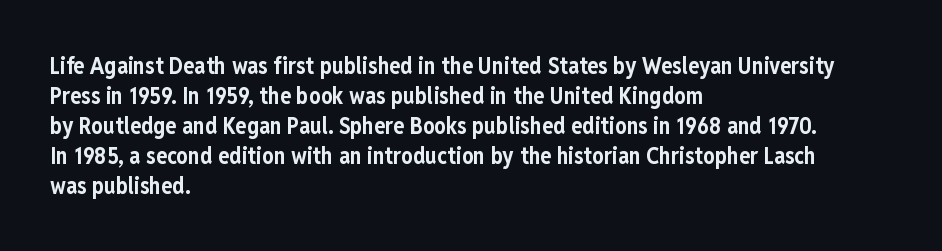
Designer's note — italics off, roman on. Clear beneath every line of the passage. Set as a true bold cut, around the 700 mark. How would I describe the line gaps? Plain and ordinary.
